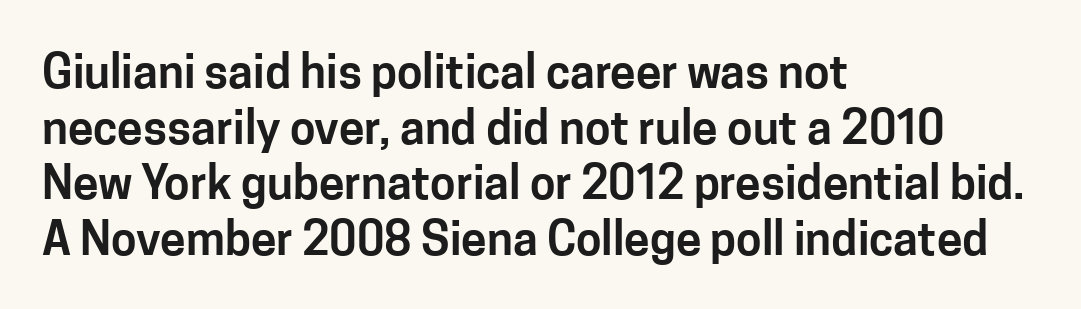
Q: Is the text italic (slanted)? A: No, it is upright.
Q: Is the typeface a serif or a sans-serif typeface? A: Sans-serif.
Q: Is the text underlined? A: No.
Q: How is the paragraph aligned? A: Left-aligned.
Q: Is the spacing between letters normal or unusually wide? A: Normal.
Q: Width (condensed, normal, or wide)? A: Normal.
Q: Stroke contrast? A: Low.
Q: x-height? A: Medium.
Q: Monospaced? A: No.
